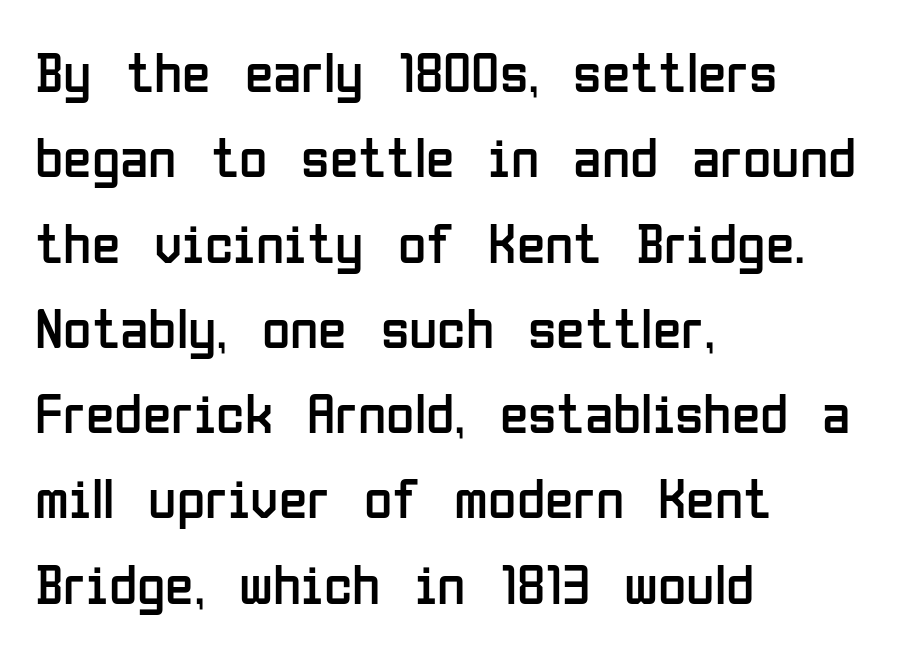
The image shows 58 px regular-weight, condensed sans-serif type, upright; set left-aligned, normal line spacing (1.47x), normal letter spacing, not underlined; low stroke contrast and a medium x-height.
